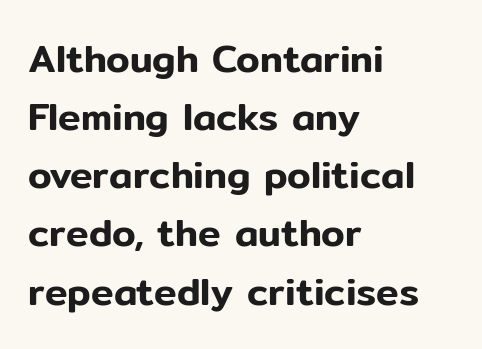
Tracking value appears to be zero — textbook default spacing. The letters carry no serifs — their stems end cleanly without finishing strokes. Regular leading. Check the space under the baseline: it is left empty. The lettering stays uniformly vertical, giving the passage a roman look.
